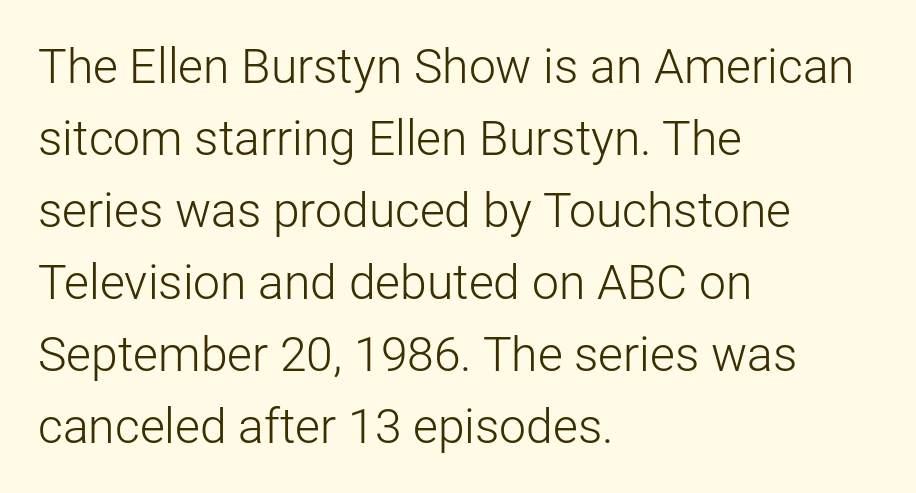
Nope, not italic — everything's standing straight. The glyphs in this specimen are sans serif. Stem width sits at or under what a default text font uses. Each line starts at the same left margin while the right side varies. The passage shown is typed in a proportional face where columns would drift.
